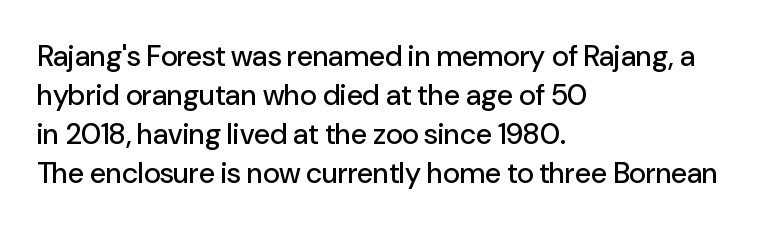
The image shows 29 px sans-serif type, upright; set left-aligned, normal line spacing (1.34x), normal letter spacing, not underlined; low stroke contrast and a medium x-height.
